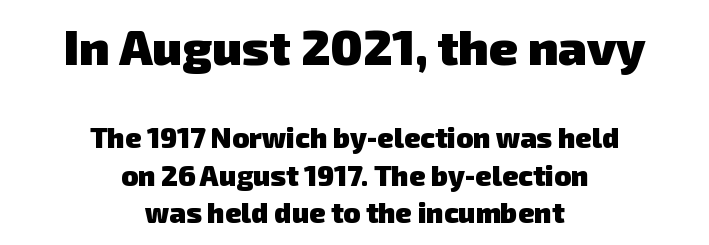
Size contrast runs from large at the top to small at the bottom. Each line is balanced around a shared central axis. No feet cap the strokes, marking this as sans-serif type. These words are printed bold, with thick strokes throughout.
